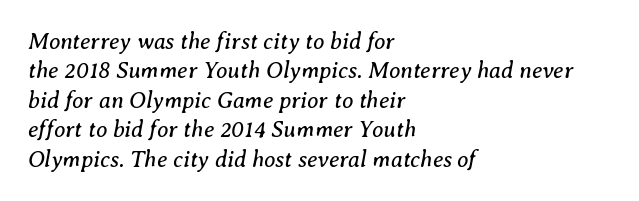
The image shows 23 px text type, italic (leaning right); set left-aligned, normal line spacing (1.28x), normal letter spacing, not underlined.
